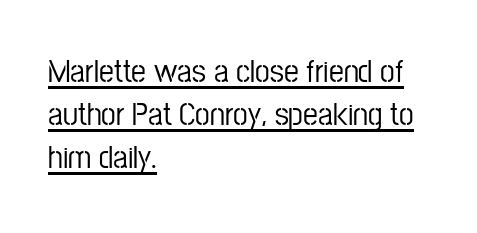
Q: Is the text italic (slanted)? A: No, it is upright.
Q: Is the typeface a serif or a sans-serif typeface? A: Sans-serif.
Q: Is the text underlined? A: Yes.
Q: How is the paragraph aligned? A: Left-aligned.
Q: Is the spacing between letters normal or unusually wide? A: Normal.
Q: Is the spacing between lines tight, normal or loose? A: Normal.
Q: Width (condensed, normal, or wide)? A: Condensed.
Q: Stroke contrast? A: Low.
Q: x-height? A: Medium.
Q: Monospaced? A: No.
